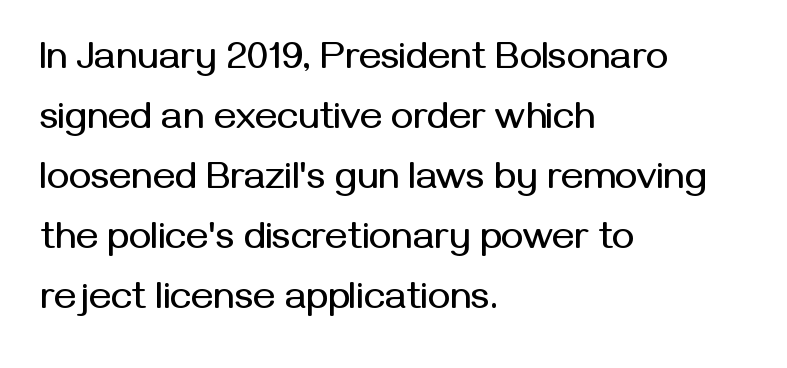
{"serif": "no", "italic": "no", "width": "normal", "stroke_contrast": "medium", "x_height": "medium", "monospaced": "no", "underline": "no", "align": "left", "line_spacing": "normal", "line_spacing_ratio": 1.58, "letter_spacing": "normal", "letter_spacing_em": 0.0, "glyph_px": 38}
